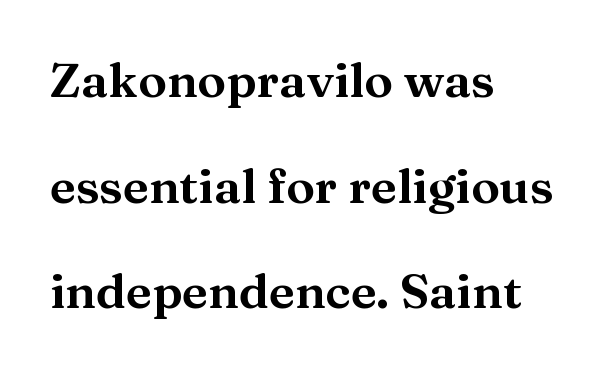
{"serif": "yes", "italic": "no", "width": "wide", "stroke_contrast": "medium", "x_height": "medium", "monospaced": "no", "underline": "no", "align": "left", "line_spacing": "loose", "line_spacing_ratio": 2.2, "letter_spacing": "normal", "letter_spacing_em": 0.0, "glyph_px": 48}
